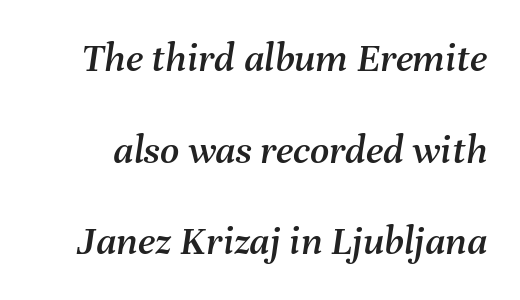
Has an underline been added? It has not. The specimen reads as italic at a glance. Varying glyph widths throughout — classic text-font behaviour. Caption: standard tracking, unaltered. A great deal of white space separates one row of letters from the next.
